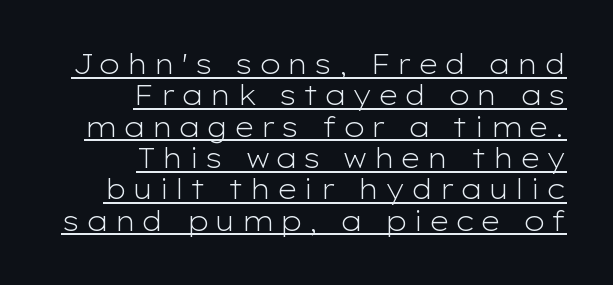
Does a line run under the words? Yes, clearly. Unbolded letterforms with no extra heft. Between one letter and the next there's a generous, obvious gap. Italic? Not at all — the glyphs are vertical. All the whitespace from short lines collects on the left.
